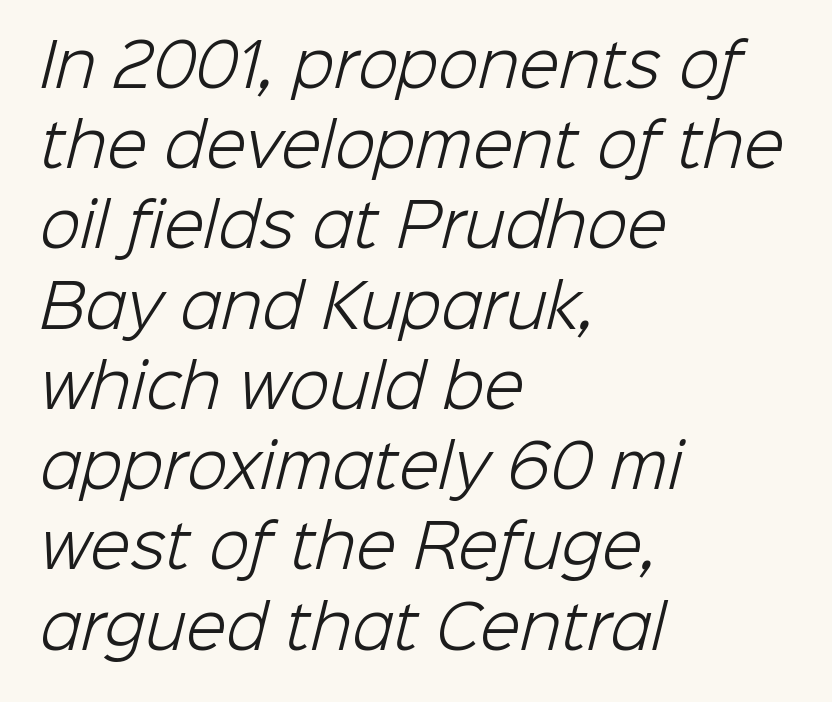
The passage shown is not bold in any degree. The rendering uses a moderate line-height, typical for paragraphs. Here the designer chose a conventional face with non-uniform glyph widths. Compared with typical body copy, the letter spacing here is the same. Classification — sans serif. The paragraph shown leans on its left margin.
